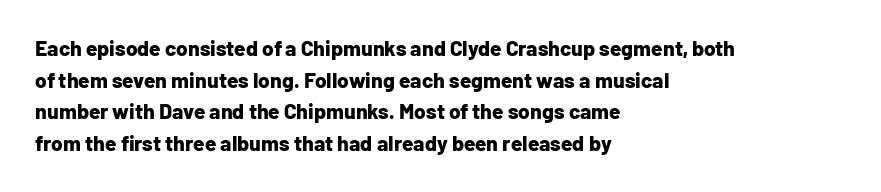
The image shows 21 px bold type, upright; set left-aligned, normal line spacing (1.51x), normal letter spacing, not underlined.
